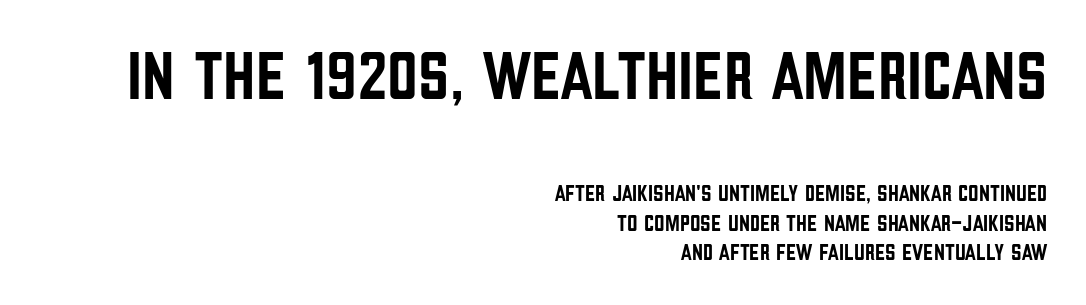
Q: Is the text italic (slanted)? A: No, it is upright.
Q: Is the typeface a serif or a sans-serif typeface? A: Sans-serif.
Q: Is the text underlined? A: No.
Q: How is the paragraph aligned? A: Right-aligned.
Q: Is the spacing between letters normal or unusually wide? A: Normal.
Q: Is the spacing between lines tight, normal or loose? A: Normal.
Q: Which block of text is set in a larger size, the first (top) or the second (bottom)? A: The first (top) one.
Q: Width (condensed, normal, or wide)? A: Condensed.
Q: Stroke contrast? A: Low.
Q: x-height? A: Large.
Q: Monospaced? A: No.
